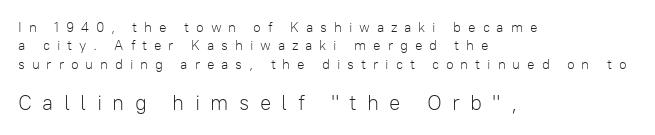
Q: Is the text bold? A: No.
Q: Is the text italic (slanted)? A: No, it is upright.
Q: Is the text underlined? A: No.
Q: How is the paragraph aligned? A: Left-aligned.
Q: Is the spacing between letters normal or unusually wide? A: Unusually wide.
Q: Is the spacing between lines tight, normal or loose? A: Normal.
Q: Which block of text is set in a larger size, the first (top) or the second (bottom)? A: The second (bottom) one.
